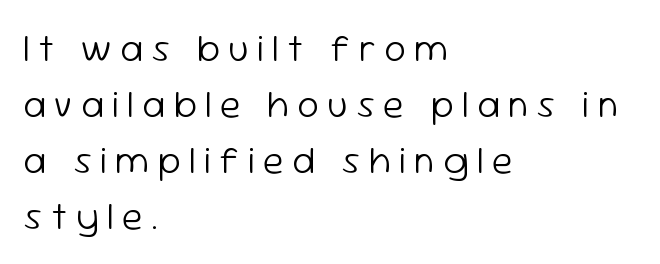
{"serif": "no", "italic": "no", "bold": "no", "weight": "light", "width": "normal", "stroke_contrast": "low", "x_height": "medium", "monospaced": "no", "underline": "no", "align": "left", "line_spacing": "normal", "line_spacing_ratio": 1.47, "letter_spacing": "wide", "letter_spacing_em": 0.22, "glyph_px": 38}
